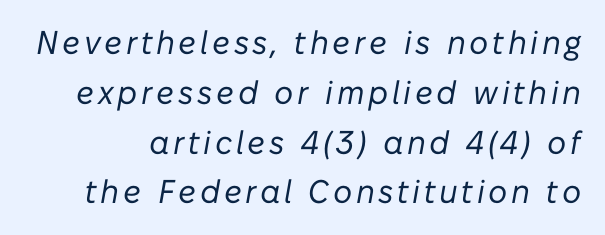
Unmarked baselines from the first word to the last. Is the type slanted? Yes — the strokes lean at a clear angle. The vertical gap from one line to the next is medium. No chunkiness to these letters — they're not bold. The letters advance in unequal steps, a hallmark of proportional type.
